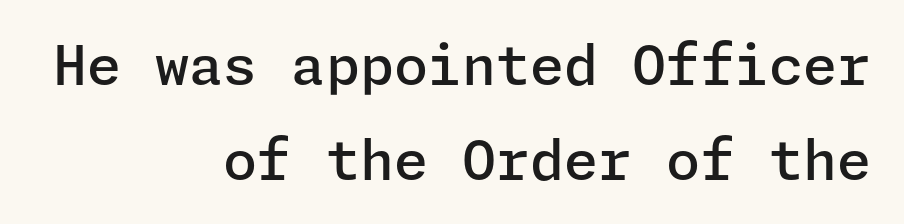
The image shows 55 px semibold sans-serif type, upright; set right-aligned, line spacing 1.72x, normal letter spacing, not underlined; low stroke contrast and a medium x-height.
